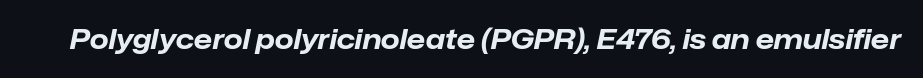
{"italic": "yes", "lean": "right", "slant_degrees": 12, "bold": "yes", "underline": "no", "letter_spacing": "normal", "letter_spacing_em": 0.0, "glyph_px": 27}
